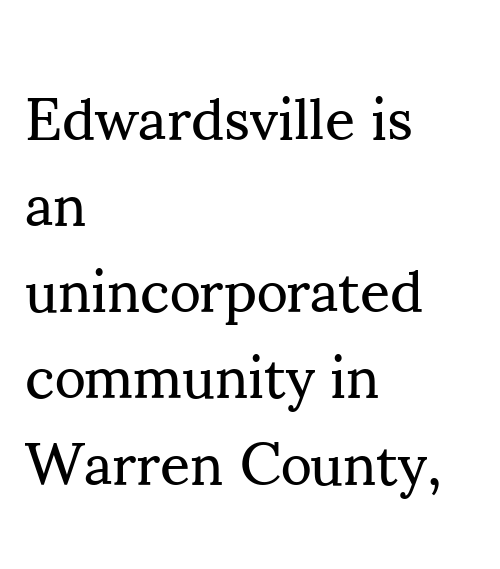
Letters have the restrained weight of plain body copy at most. How are the letters spaced? Ordinarily, with no added tracking. Each letter's strokes conclude with small projecting serifs. Honestly, the row spacing looks completely unremarkable. The letters advance in unequal steps, a hallmark of proportional type. This sample uses an upright cut, with every glyph sitting square on the baseline.
